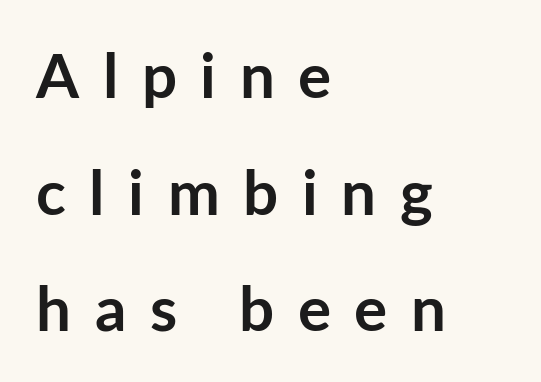
Heavy, bold letterforms. Tall strokes in this sample are plumb rather than angled. Unmarked baselines from the first word to the last. Caption: expanded tracking, letters set apart.
